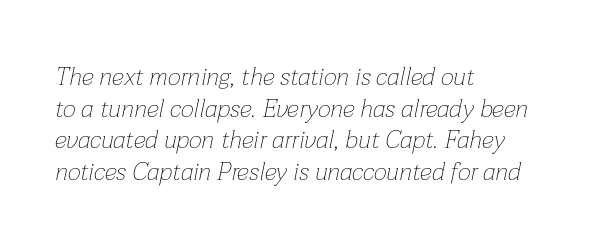
Does extra space separate the letters? No, they use regular spacing. Does the lettering tilt? It does — this is italic. Is the type heavy? It reads as light-to-regular instead. The space directly below the letters is spotless.
